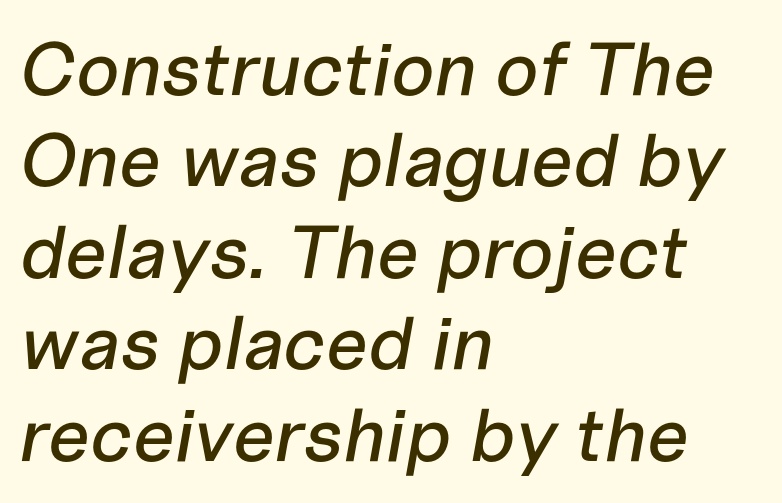
Q: Is the text italic (slanted)? A: Yes, it leans right by about 10 degrees.
Q: Is the text underlined? A: No.
Q: How is the paragraph aligned? A: Left-aligned.
Q: Is the spacing between letters normal or unusually wide? A: Normal.
Q: Width (condensed, normal, or wide)? A: Normal.
Q: Stroke contrast? A: Low.
Q: x-height? A: Medium.
Q: Monospaced? A: No.
